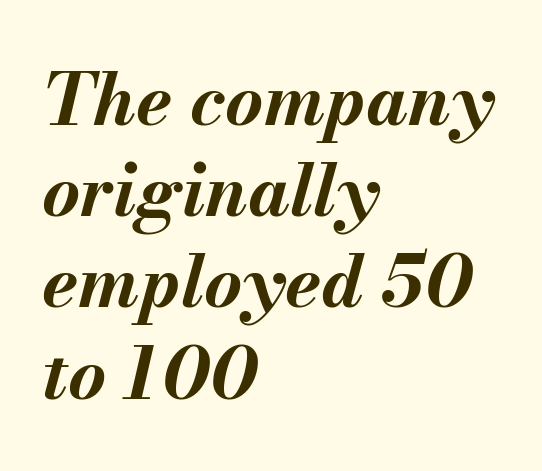
The glyphs have the mass of a bold cut. Only glyphs here, with clear space below each row. Between one letter and the next there's only the usual sliver of space. Vertically, the passage feels balanced, rows spaced as you'd expect.
